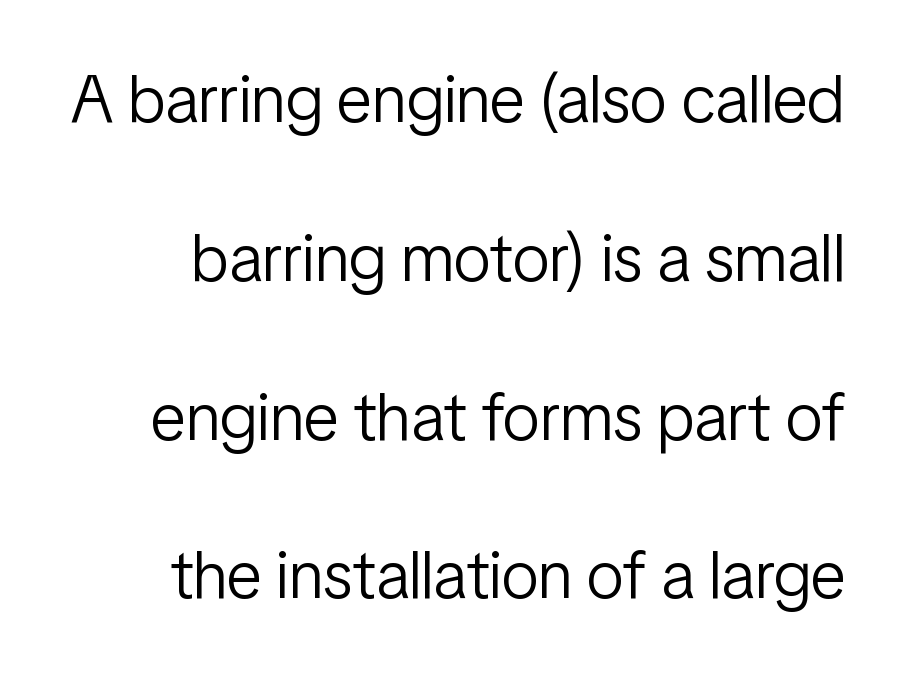
{"serif": "no", "italic": "no", "bold": "no", "weight": "light", "width": "condensed", "stroke_contrast": "low", "x_height": "medium", "monospaced": "no", "underline": "no", "line_spacing": "loose", "line_spacing_ratio": 2.37, "letter_spacing": "normal", "letter_spacing_em": 0.0, "glyph_px": 67}
